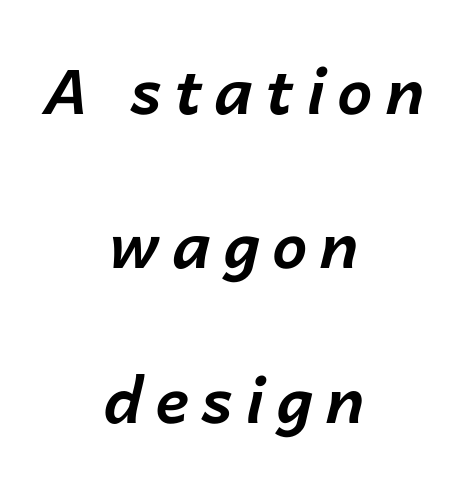
In terms of leading, this rendering errs on the spacious side. A student would call this center alignment; a typographer would say set centered. The gap between lines stays unmarked. This sample uses expanded letter spacing, leaving extra air between glyphs.
